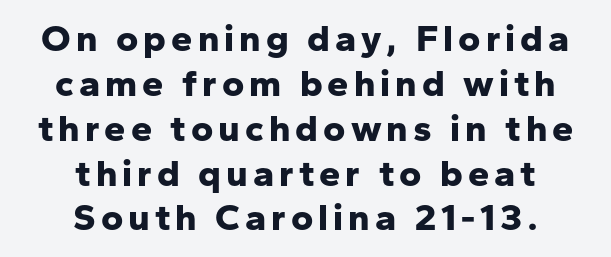
The passage shown is typeset with a sans-serif family. You could not count columns in this text — the font is proportionally spaced. The paragraph has two soft edges and a firm central axis. Descender tails drop into unmarked territory. I'd describe the lettering as bold — thick and assertive.
